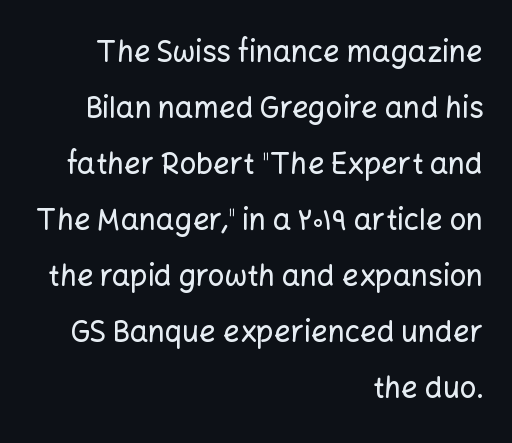
The image shows 29 px sans-serif type, upright; set right-aligned, loose line spacing (1.93x), normal letter spacing, not underlined; low stroke contrast and a medium x-height.
